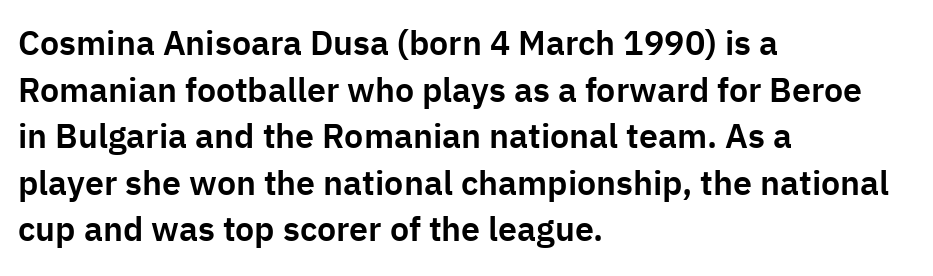
{"serif": "no", "italic": "no", "width": "normal", "stroke_contrast": "low", "x_height": "medium", "monospaced": "no", "underline": "no", "align": "left", "line_spacing": "normal", "line_spacing_ratio": 1.37, "letter_spacing": "normal", "letter_spacing_em": 0.0, "glyph_px": 34}
